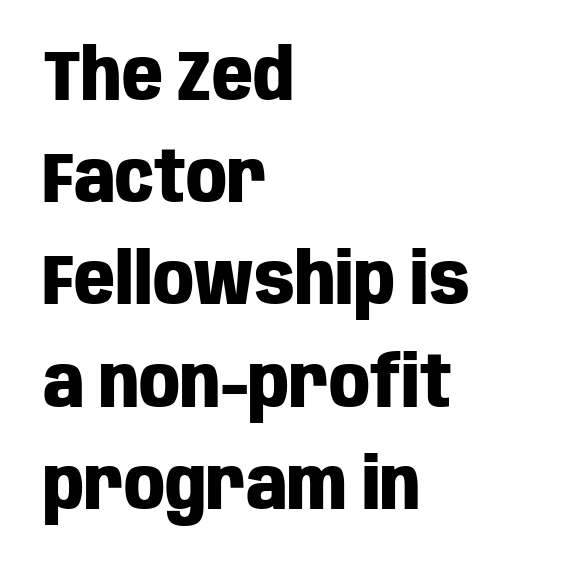
Q: Is the text bold? A: Yes.
Q: Is the text italic (slanted)? A: No, it is upright.
Q: Is the typeface a serif or a sans-serif typeface? A: Sans-serif.
Q: Is the text underlined? A: No.
Q: How is the paragraph aligned? A: Left-aligned.
Q: Is the spacing between letters normal or unusually wide? A: Normal.
Q: Is the spacing between lines tight, normal or loose? A: Normal.
Q: Width (condensed, normal, or wide)? A: Condensed.
Q: Stroke contrast? A: Low.
Q: x-height? A: Large.
Q: Monospaced? A: No.
